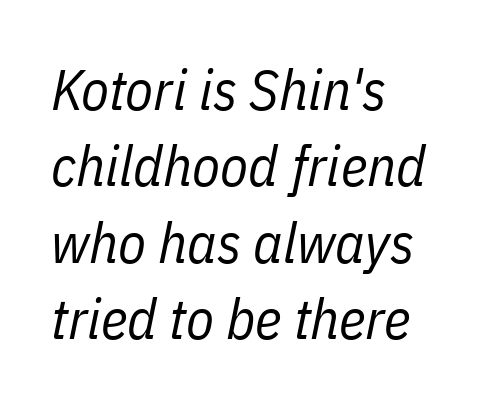
{"italic": "yes", "lean": "right", "slant_degrees": 11, "bold": "no", "weight": "regular", "width": "condensed", "stroke_contrast": "low", "x_height": "medium", "monospaced": "no", "underline": "no", "align": "left", "line_spacing": "normal", "line_spacing_ratio": 1.34, "letter_spacing": "normal", "letter_spacing_em": 0.0, "glyph_px": 57}
